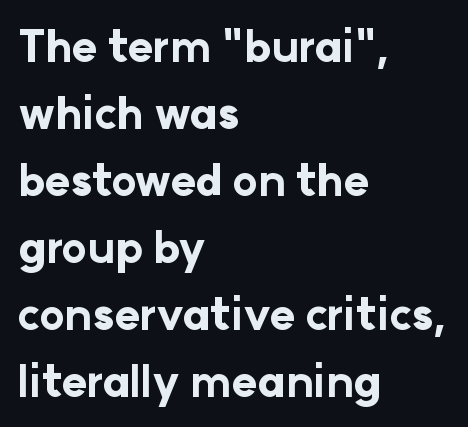
The image shows 43 px bold sans-serif type, upright; set left-aligned, normal line spacing (1.56x), normal letter spacing, not underlined; low stroke contrast and a medium x-height.
